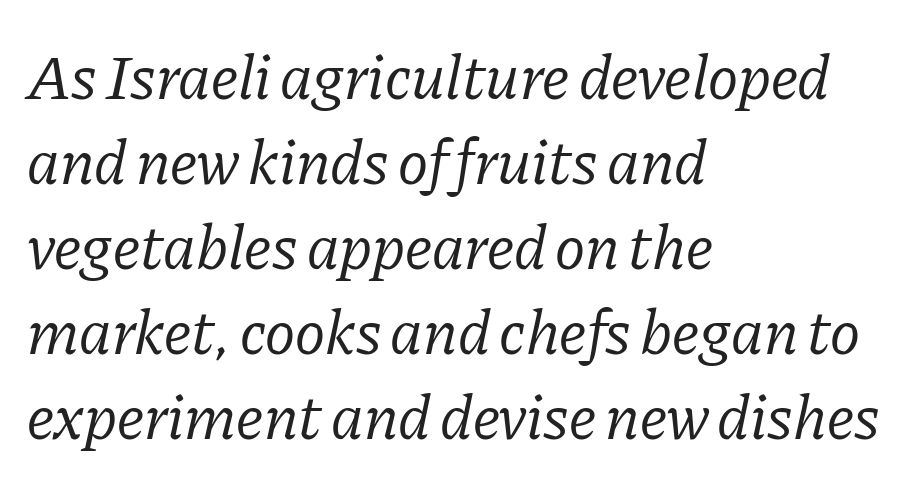
{"serif": "yes", "italic": "yes", "lean": "right", "slant_degrees": 11, "bold": "no", "weight": "regular", "width": "normal", "stroke_contrast": "low", "x_height": "medium", "monospaced": "no", "underline": "no", "align": "left", "line_spacing": "normal", "line_spacing_ratio": 1.33, "letter_spacing": "normal", "letter_spacing_em": 0.0, "glyph_px": 64}
